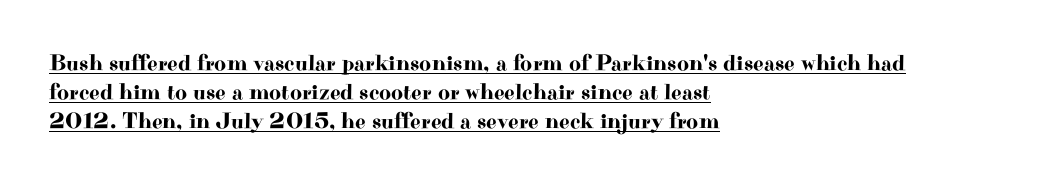
The image shows 23 px text type, upright; set left-aligned, normal line spacing (1.26x), normal letter spacing, underlined.
